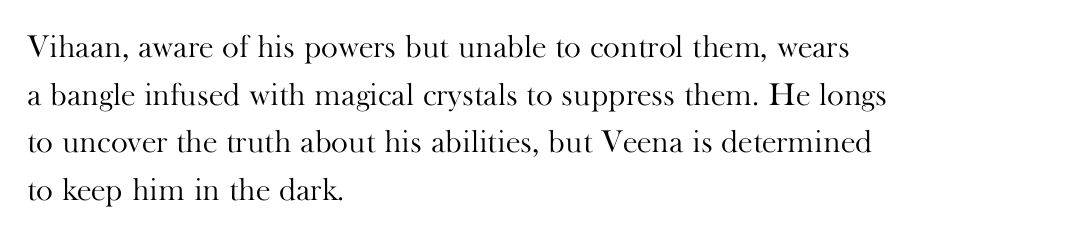
Q: Is the text bold? A: No.
Q: Is the text italic (slanted)? A: No, it is upright.
Q: Is the typeface a serif or a sans-serif typeface? A: Serif.
Q: Is the text underlined? A: No.
Q: How is the paragraph aligned? A: Left-aligned.
Q: Is the spacing between letters normal or unusually wide? A: Normal.
Q: Is the spacing between lines tight, normal or loose? A: Normal.
Q: Width (condensed, normal, or wide)? A: Normal.
Q: Stroke contrast? A: High.
Q: x-height? A: Small.
Q: Monospaced? A: No.
